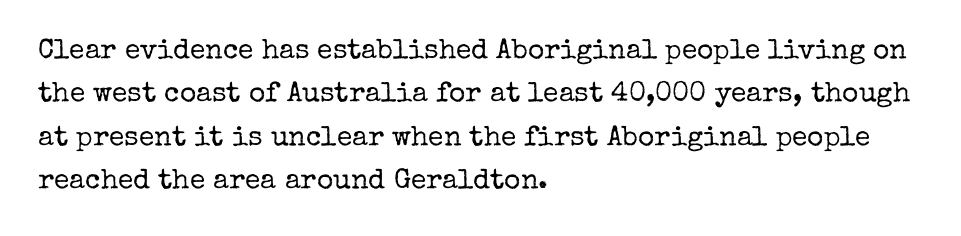
The image shows 28 px regular-weight serif type, upright; set left-aligned, normal line spacing (1.55x), normal letter spacing, not underlined; low stroke contrast and a medium x-height.
